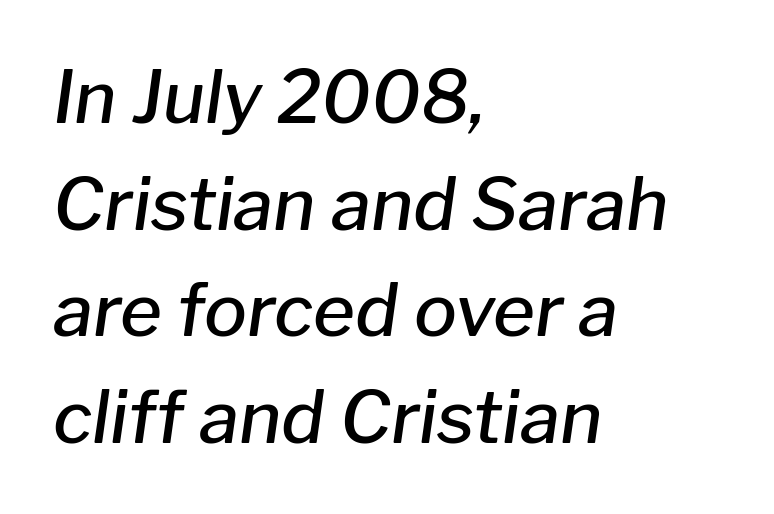
One glance says typical: line gaps are just what's usual. This sample has the flowing, uneven cadence of proportional lettering. Does the lettering tilt? It does — this is italic. Unmarked baselines from the first word to the last.
